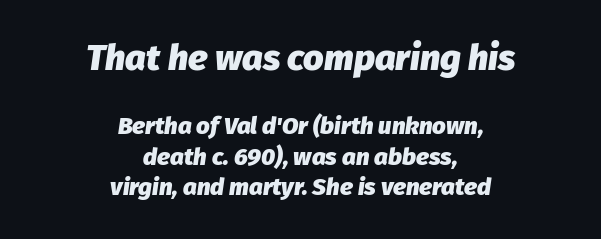
{"italic": "yes", "lean": "right", "slant_degrees": 8, "bold": "yes", "weight": "heavy", "width": "normal", "stroke_contrast": "low", "x_height": "medium", "monospaced": "no", "underline": "no", "align": "center", "line_spacing": "normal", "line_spacing_ratio": 1.28, "letter_spacing": "normal", "letter_spacing_em": 0.0, "larger_block": "first", "size_ratio": 1.5, "glyph_px": 36}
